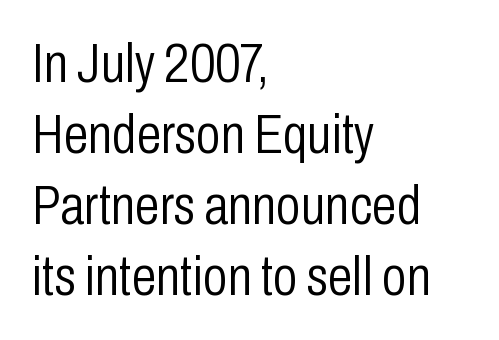
{"serif": "no", "italic": "no", "bold": "no", "weight": "light", "width": "condensed", "stroke_contrast": "low", "x_height": "medium", "monospaced": "no", "underline": "no", "align": "left", "line_spacing": "normal", "line_spacing_ratio": 1.27, "letter_spacing": "normal", "letter_spacing_em": 0.0, "glyph_px": 56}
